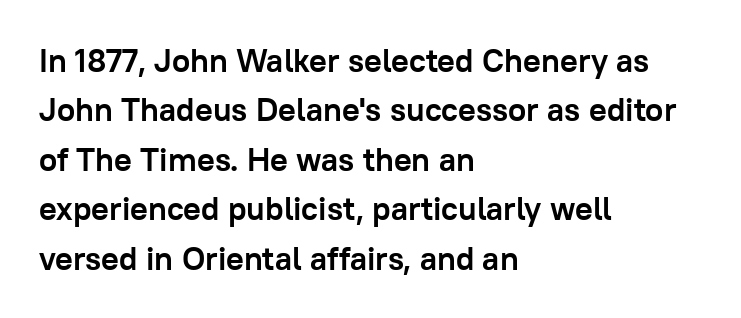
Q: Is the text bold? A: Yes.
Q: Is the text italic (slanted)? A: No, it is upright.
Q: Is the typeface a serif or a sans-serif typeface? A: Sans-serif.
Q: Is the text underlined? A: No.
Q: How is the paragraph aligned? A: Left-aligned.
Q: Is the spacing between letters normal or unusually wide? A: Normal.
Q: Is the spacing between lines tight, normal or loose? A: Normal.
Q: Width (condensed, normal, or wide)? A: Normal.
Q: Stroke contrast? A: Low.
Q: x-height? A: Medium.
Q: Monospaced? A: No.
